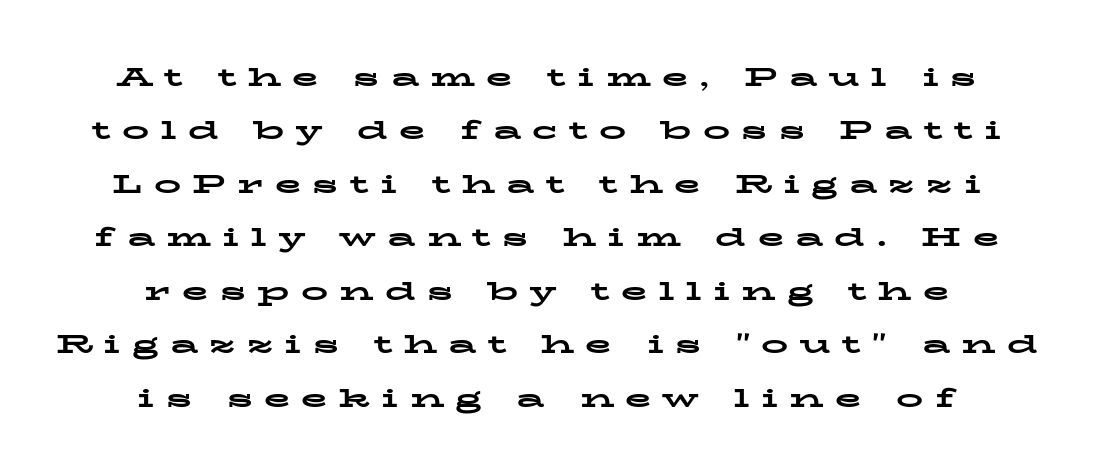
A dark, heavy texture on the line: the type is bold. Quick note: interline space is abundant. Here the glyphs are tracked loosely, breaking word shapes into spaced letters. The gap between lines stays unmarked. Every character sits straight up, as roman type does.
